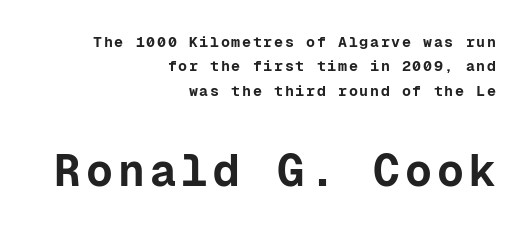
The image shows 45 px bold sans-serif type, upright, monospaced; set right-aligned, normal line spacing (1.63x), not underlined; the second (bottom) block is 3.0x larger; low stroke contrast and a medium x-height.
